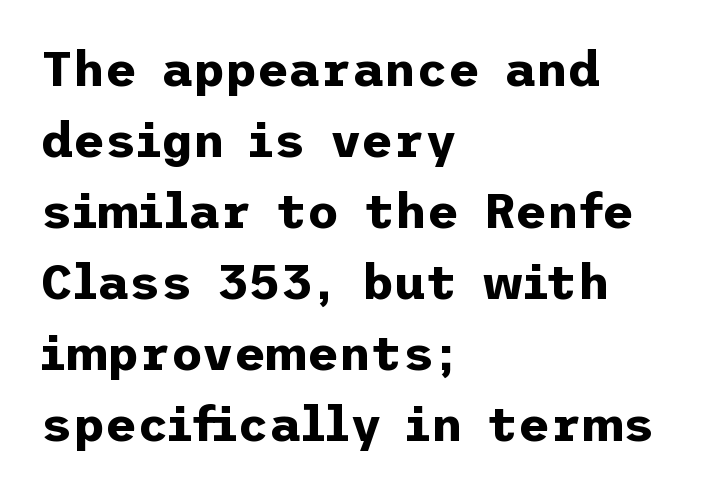
The lines are quadded left. The letters carry no serifs — their stems end cleanly without finishing strokes. You'd pick this weight for a headline — it's a proper bold. The letterforms sit shoulder to shoulder at normal distance. Notice how the stems are strictly vertical — no italics here. Line spacing here is normal.
